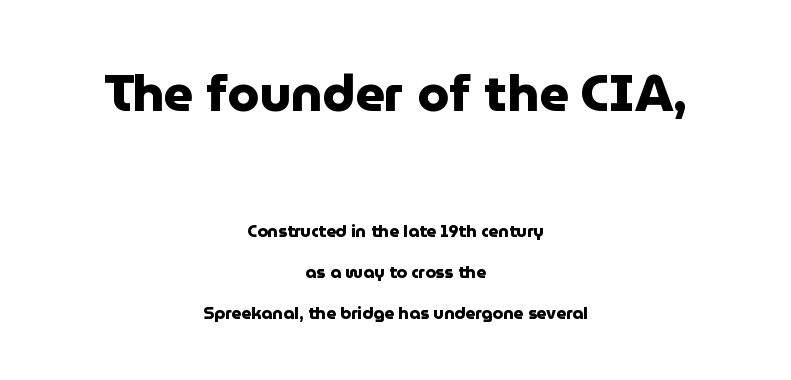
As a designer I'd log this as weight 700, bold. Anything drawn beneath the words? Only blank space. A student would notice the top passage is typeset larger than what follows. Check where the strokes stop: nothing finishes them off — pure sans. If you folded the block vertically in half, each line would mirror itself in length.
